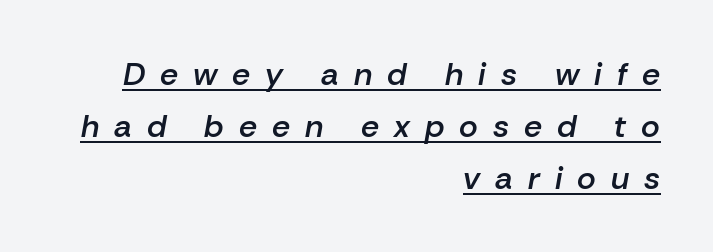
This sample keeps an unexceptional amount of space between lines. There is plenty of visible air inserted between adjacent glyphs. This rendering uses right alignment, leaving the left contour irregular. Descenders here cross a horizontal rule under the line.
